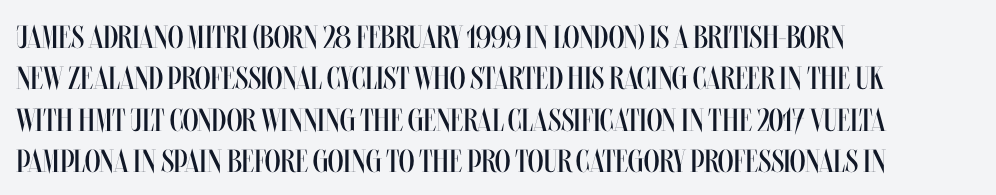
{"italic": "no", "bold": "no", "weight": "regular", "width": "condensed", "stroke_contrast": "medium", "x_height": "large", "monospaced": "no", "underline": "no", "align": "left", "line_spacing": "normal", "line_spacing_ratio": 1.29, "letter_spacing": "normal", "letter_spacing_em": 0.0, "glyph_px": 32}
